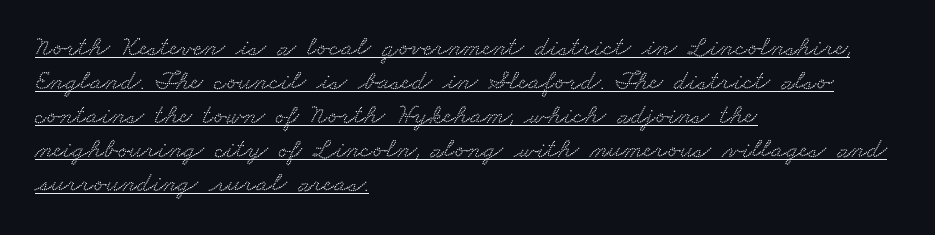
{"serif": "yes", "width": "wide", "stroke_contrast": "low", "x_height": "small", "monospaced": "no", "underline": "yes", "align": "left", "line_spacing_ratio": 1.21, "letter_spacing": "normal", "letter_spacing_em": 0.0, "glyph_px": 28}
